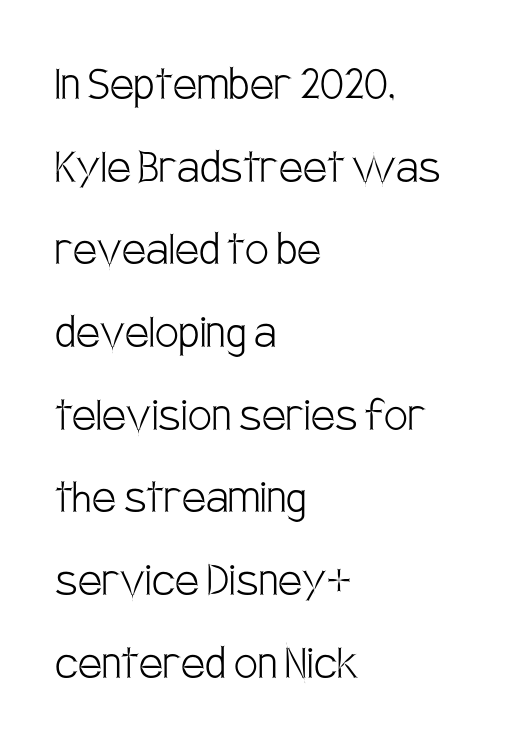
Stroke thickness stays within the range of a standard reading face or lighter. Honestly, the letter spacing is just normal — you wouldn't notice it. Teacher's note: observe the even left margin — that is flush-left alignment. Anything drawn beneath the words? Only blank space.
